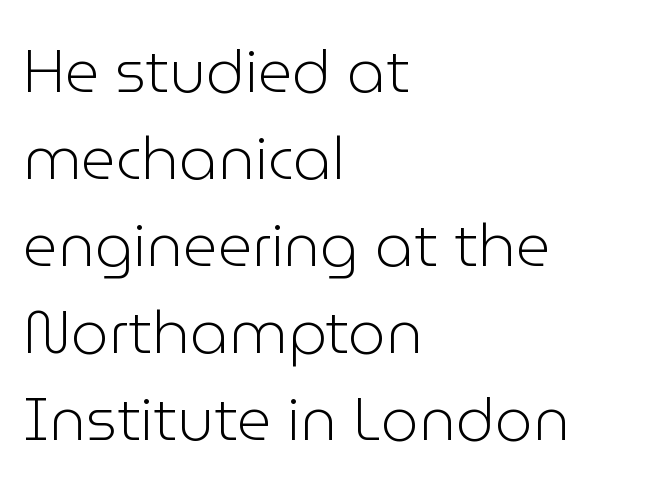
{"serif": "no", "italic": "no", "bold": "no", "weight": "light", "width": "normal", "stroke_contrast": "low", "x_height": "medium", "monospaced": "no", "underline": "no", "align": "left", "line_spacing": "normal", "line_spacing_ratio": 1.45, "letter_spacing": "normal", "letter_spacing_em": 0.0, "glyph_px": 60}
